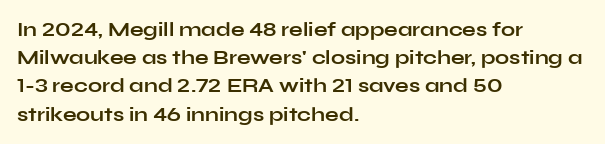
{"italic": "no", "bold": "yes", "underline": "no", "align": "left", "line_spacing": "normal", "line_spacing_ratio": 1.41, "letter_spacing": "normal", "letter_spacing_em": 0.0, "glyph_px": 20}
